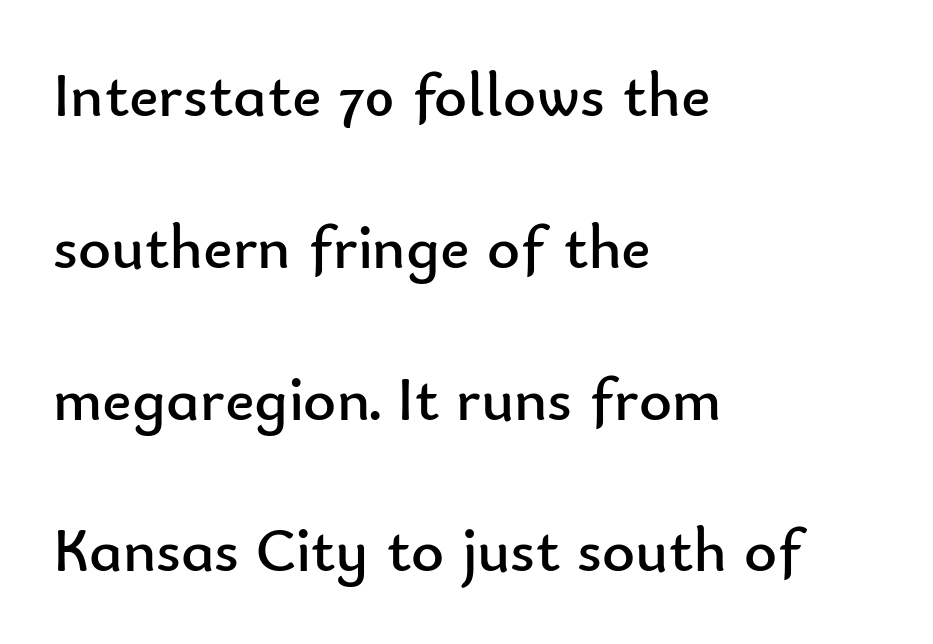
The image shows 63 px regular-weight sans-serif type, upright; set left-aligned, loose line spacing (2.41x), normal letter spacing, not underlined; low stroke contrast and a small x-height.
